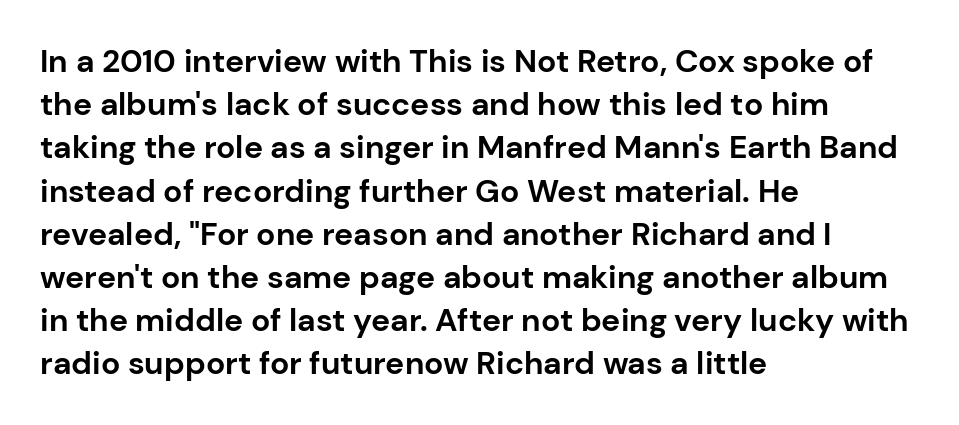
Letter spacing: default. One-word summary of the alignment: left. Heavy-handed strokes throughout: this text is bold. Decoration check: the copy has no underline. Characters remain perfectly vertical along every line. The passage shown stacks its lines at a standard gap.
